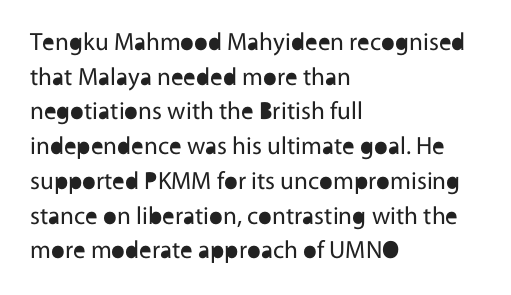
The letters stand straight up with perfectly vertical stems. The typesetter chose a ragged-right arrangement here. What's the leading like? Ordinary, nothing unusual. Nothing unusual about the tracking: characters are spaced as the font intends. Is the stroke heavy? The answer is a plain regular-or-lighter.
